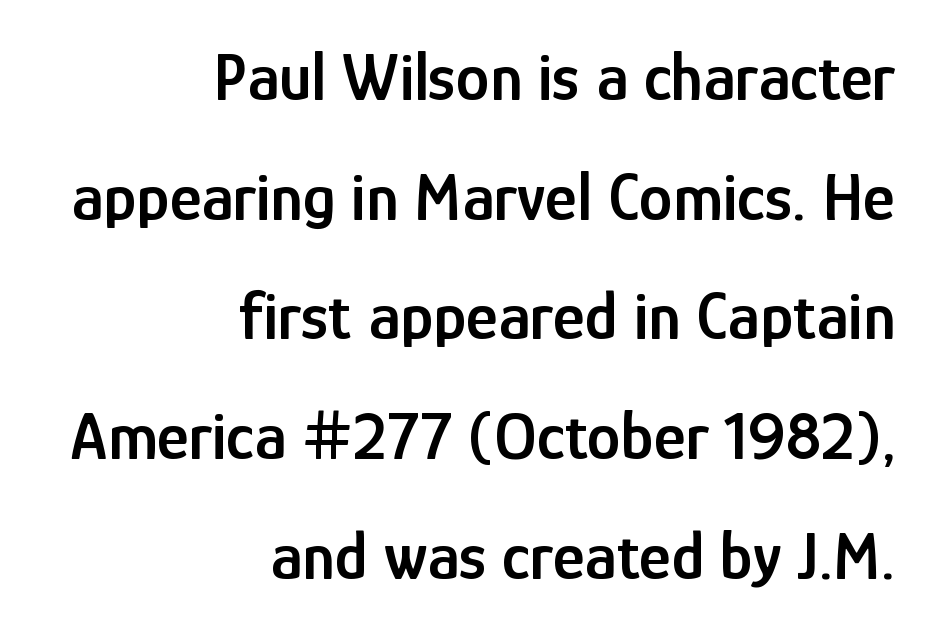
Q: Is the text bold? A: Semi-bold.
Q: Is the text italic (slanted)? A: No, it is upright.
Q: Is the typeface a serif or a sans-serif typeface? A: Sans-serif.
Q: Is the text underlined? A: No.
Q: How is the paragraph aligned? A: Right-aligned.
Q: Is the spacing between letters normal or unusually wide? A: Normal.
Q: Width (condensed, normal, or wide)? A: Condensed.
Q: Stroke contrast? A: Low.
Q: x-height? A: Medium.
Q: Monospaced? A: No.
